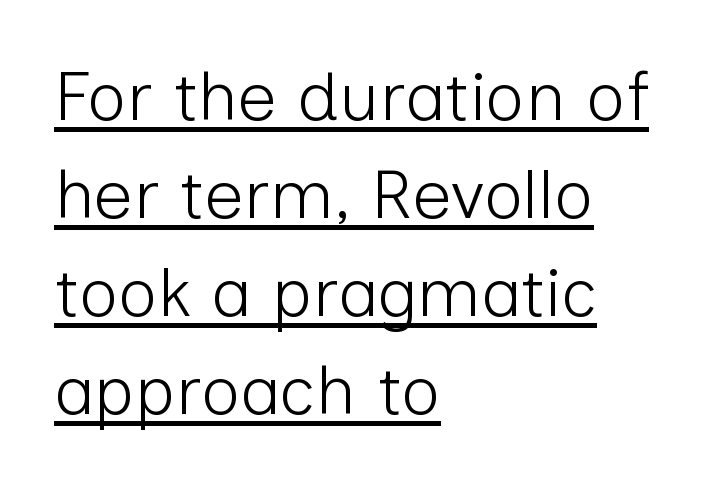
{"serif": "no", "italic": "no", "bold": "no", "weight": "light", "width": "normal", "stroke_contrast": "low", "x_height": "medium", "monospaced": "no", "underline": "yes", "align": "left", "line_spacing": "normal", "line_spacing_ratio": 1.42, "letter_spacing": "normal", "letter_spacing_em": 0.0, "glyph_px": 69}
